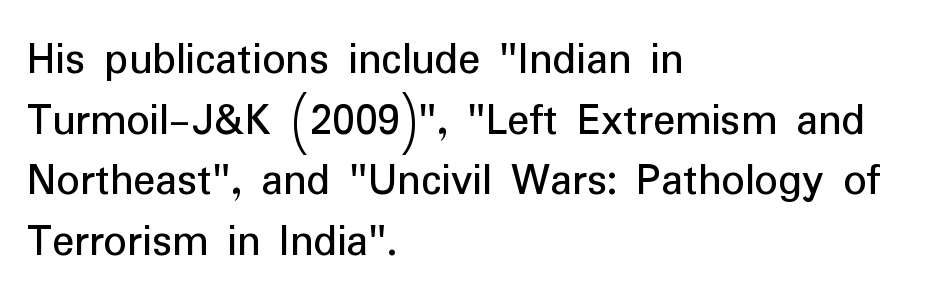
In terms of letterspacing, this is plain default setting. Horizontal bands of white between lines are of average thickness. This sample has the flowing, uneven cadence of proportional lettering. Glance below the letters and you will spot only blank space.
